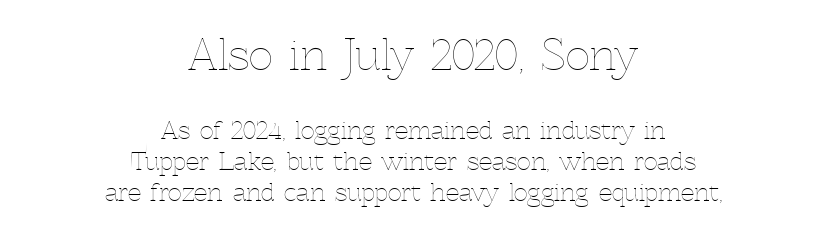
{"italic": "no", "bold": "no", "weight": "thin", "width": "normal", "x_height": "medium", "monospaced": "no", "underline": "no", "align": "center", "line_spacing": "normal", "line_spacing_ratio": 1.28, "letter_spacing": "normal", "letter_spacing_em": 0.0, "larger_block": "first", "size_ratio": 1.75, "glyph_px": 42}
